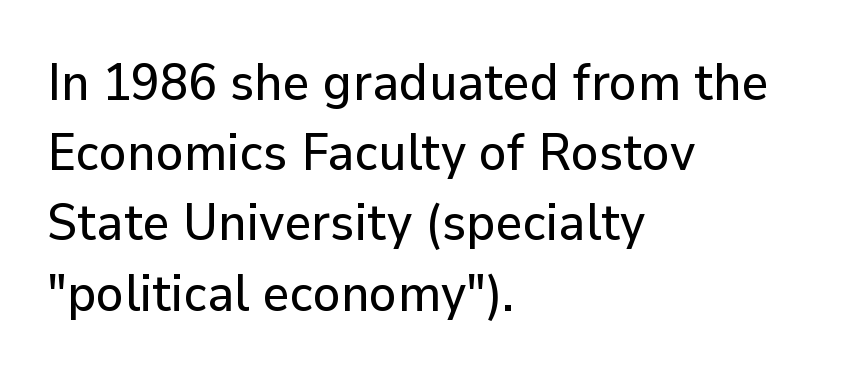
Q: Is the text italic (slanted)? A: No, it is upright.
Q: Is the typeface a serif or a sans-serif typeface? A: Sans-serif.
Q: Is the text underlined? A: No.
Q: How is the paragraph aligned? A: Left-aligned.
Q: Is the spacing between letters normal or unusually wide? A: Normal.
Q: Is the spacing between lines tight, normal or loose? A: Normal.
Q: Width (condensed, normal, or wide)? A: Normal.
Q: Stroke contrast? A: Low.
Q: x-height? A: Medium.
Q: Monospaced? A: No.
